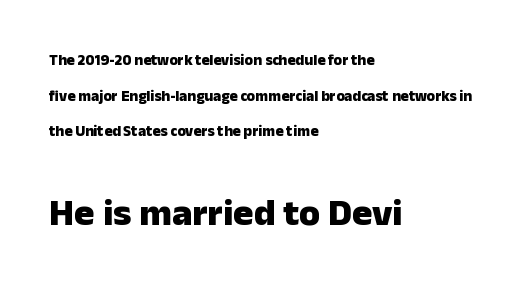
{"serif": "no", "italic": "no", "bold": "yes", "weight": "heavy", "width": "normal", "stroke_contrast": "low", "x_height": "medium", "monospaced": "no", "underline": "no", "align": "left", "line_spacing": "loose", "line_spacing_ratio": 2.38, "letter_spacing": "normal", "letter_spacing_em": 0.0, "larger_block": "second", "size_ratio": 2.53, "glyph_px": 38}
